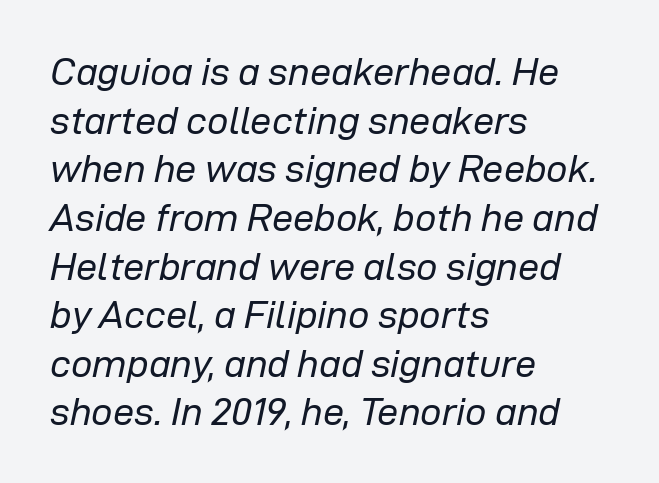
Is the block centered? No — it sits flush against the left margin. The passage shown is typed in a proportional face where columns would drift. Ink coverage per letter is moderate at most. Descender tails drop into unmarked territory. Horizontal bands of white between lines are of average thickness. Would a proofreader flag this as italicized? Yes.
